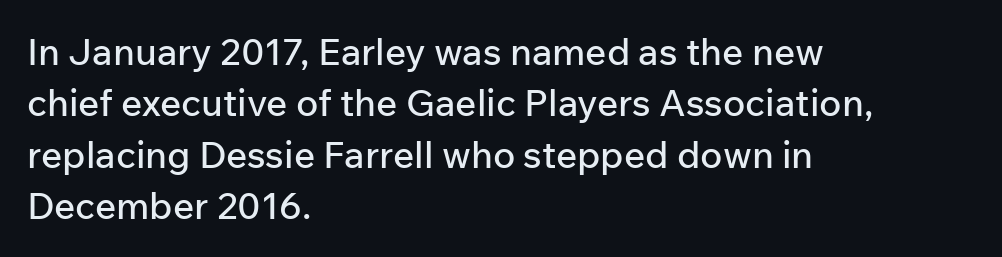
Q: Is the text italic (slanted)? A: No, it is upright.
Q: Is the typeface a serif or a sans-serif typeface? A: Sans-serif.
Q: Is the text underlined? A: No.
Q: How is the paragraph aligned? A: Left-aligned.
Q: Is the spacing between letters normal or unusually wide? A: Normal.
Q: Is the spacing between lines tight, normal or loose? A: Normal.
Q: Width (condensed, normal, or wide)? A: Normal.
Q: Stroke contrast? A: Low.
Q: x-height? A: Medium.
Q: Monospaced? A: No.
